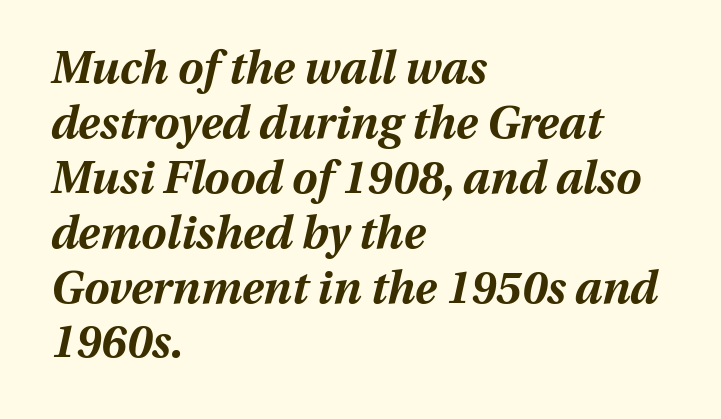
Looks like regular typesetting: each glyph gets only the width it needs. Bare-footed words on every line. The ragged edge is on the right, which tells us the setting is flush left. In terms of posture, this sample is oblique. Heavy-handed strokes throughout: this text is bold. Students, note that the glyphs here touch the page at normal intervals.
